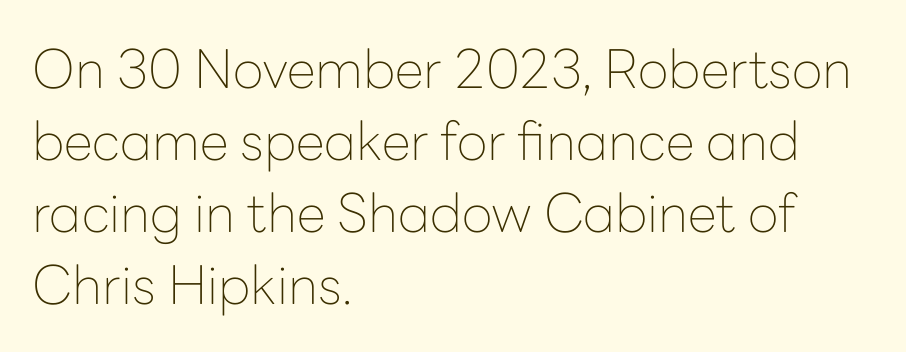
{"serif": "no", "italic": "no", "bold": "no", "weight": "thin", "width": "normal", "stroke_contrast": "low", "x_height": "medium", "monospaced": "no", "underline": "no", "align": "left", "line_spacing": "normal", "line_spacing_ratio": 1.36, "letter_spacing": "normal", "letter_spacing_em": 0.0, "glyph_px": 53}
